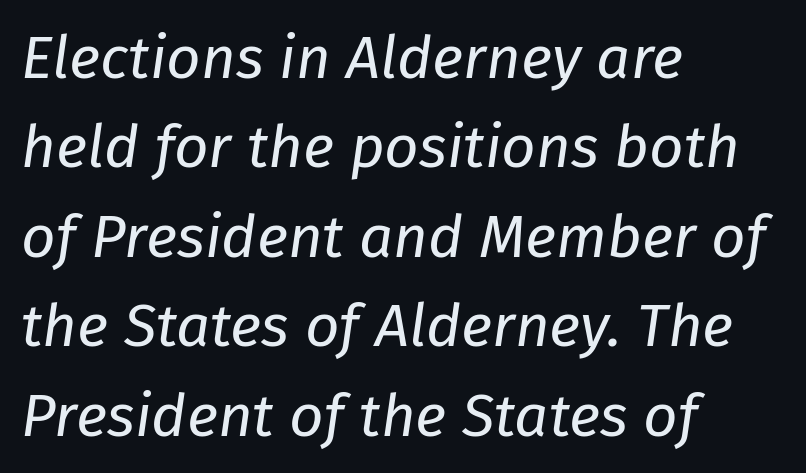
Summary of vertical rhythm: regular, with standard interline spacing. Is this a fixed-width face? No — the glyphs have proportional, varying widths. No extra ink here — the face is not bold. Observe the ordinary spacing: letters are neighbours, not strangers.
